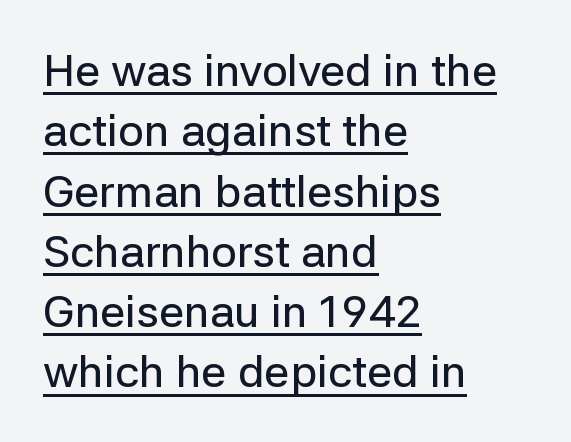
{"serif": "no", "italic": "no", "width": "normal", "stroke_contrast": "low", "x_height": "medium", "monospaced": "no", "underline": "yes", "align": "left", "line_spacing": "normal", "line_spacing_ratio": 1.34, "letter_spacing": "normal", "letter_spacing_em": 0.0, "glyph_px": 45}
